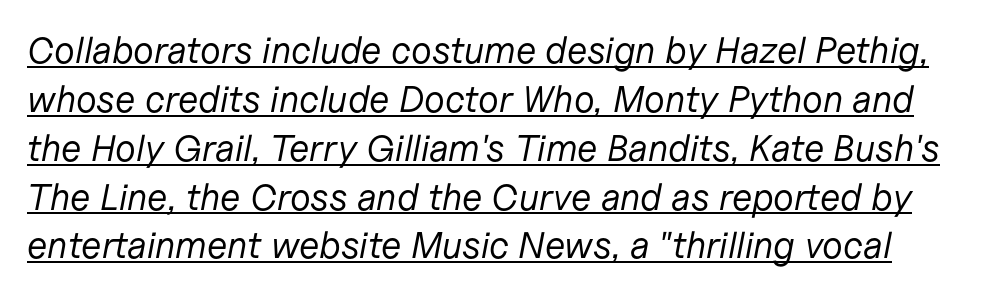
{"italic": "yes", "lean": "right", "slant_degrees": 11, "bold": "no", "weight": "regular", "width": "normal", "stroke_contrast": "low", "x_height": "medium", "monospaced": "no", "underline": "yes", "line_spacing": "normal", "line_spacing_ratio": 1.32, "letter_spacing": "normal", "letter_spacing_em": 0.0, "glyph_px": 37}
